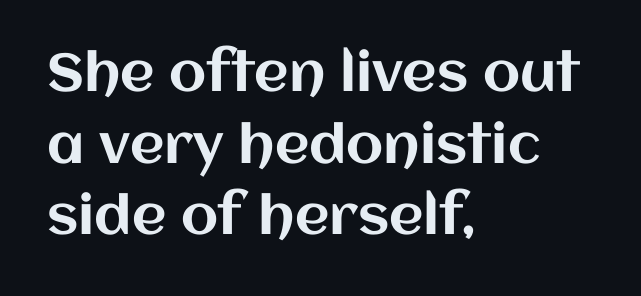
{"italic": "no", "width": "normal", "stroke_contrast": "medium", "x_height": "large", "monospaced": "no", "underline": "no", "align": "left", "line_spacing": "normal", "line_spacing_ratio": 1.35, "letter_spacing": "normal", "letter_spacing_em": 0.0, "glyph_px": 53}
